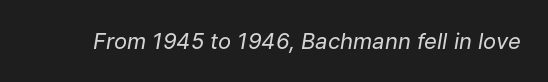
The image shows 22 px text type, italic (leaning right); set normal letter spacing, not underlined.
